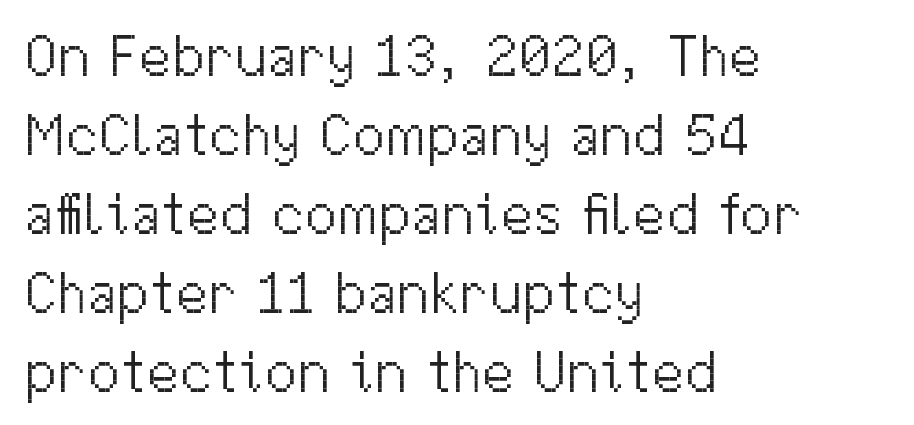
The image shows 59 px light sans-serif type, upright; set left-aligned, normal line spacing (1.34x), normal letter spacing, not underlined; medium stroke contrast and a medium x-height.
